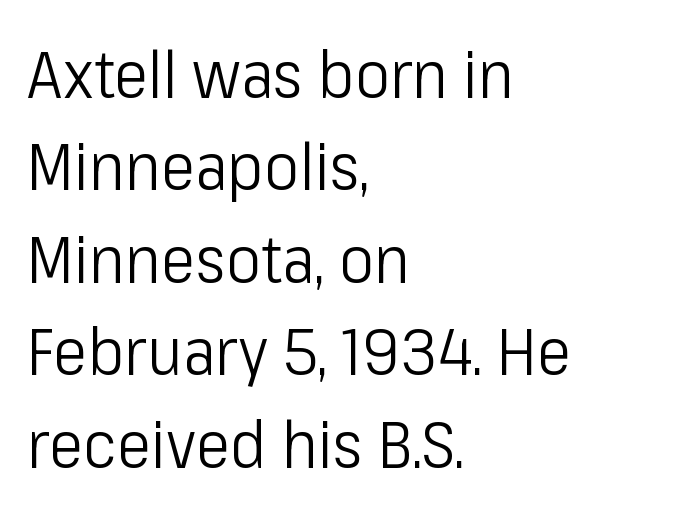
Grotesque or geometric, the face here clearly has no serifs. Do the letters lean? They stand straight. Summary of vertical rhythm: regular, with standard interline spacing. Varying glyph widths throughout — classic text-font behaviour.
